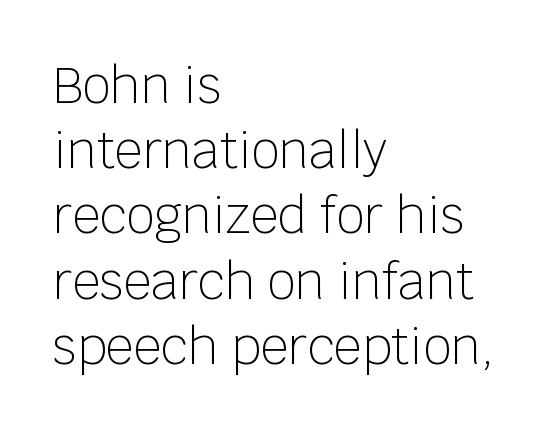
Tracking value appears to be zero — textbook default spacing. The letters advance in unequal steps, a hallmark of proportional type. These lines were composed using upright roman letters. The glyphs in this specimen are sans serif.
